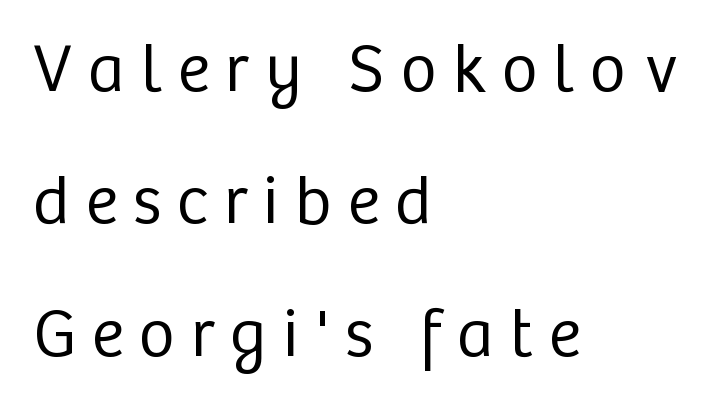
The image shows 69 px regular-weight sans-serif type, upright; set left-aligned, loose line spacing (1.92x), unusually wide letter spacing (+0.23 em), not underlined; low stroke contrast and a medium x-height.
